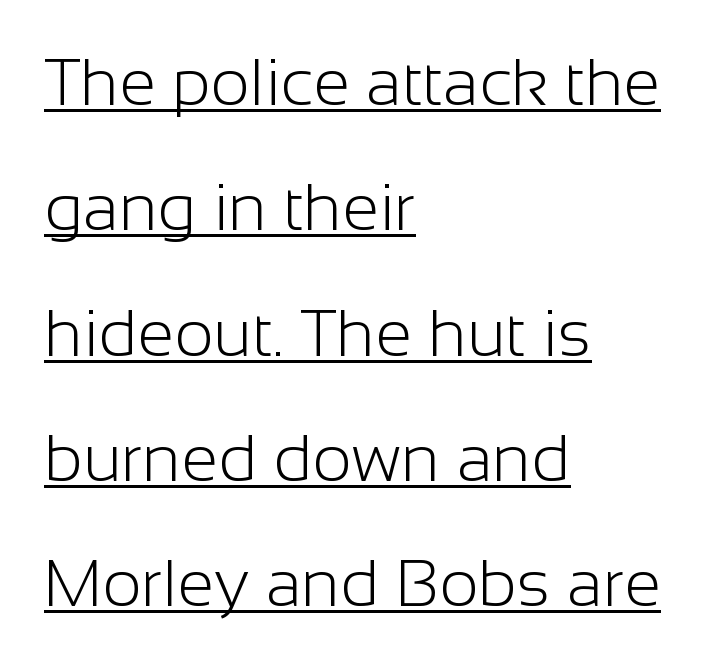
Q: Is the text bold? A: No.
Q: Is the text italic (slanted)? A: No, it is upright.
Q: Is the typeface a serif or a sans-serif typeface? A: Sans-serif.
Q: Is the text underlined? A: Yes.
Q: How is the paragraph aligned? A: Left-aligned.
Q: Is the spacing between letters normal or unusually wide? A: Normal.
Q: Width (condensed, normal, or wide)? A: Normal.
Q: Stroke contrast? A: Low.
Q: x-height? A: Medium.
Q: Monospaced? A: No.
